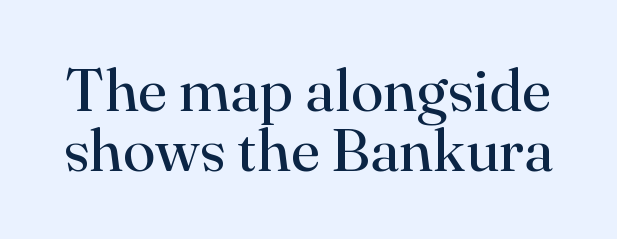
{"serif": "yes", "italic": "no", "bold": "no", "weight": "regular", "width": "normal", "stroke_contrast": "high", "x_height": "small", "monospaced": "no", "underline": "no", "line_spacing": "tight", "line_spacing_ratio": 1.0, "letter_spacing": "normal", "letter_spacing_em": 0.0, "glyph_px": 60}
